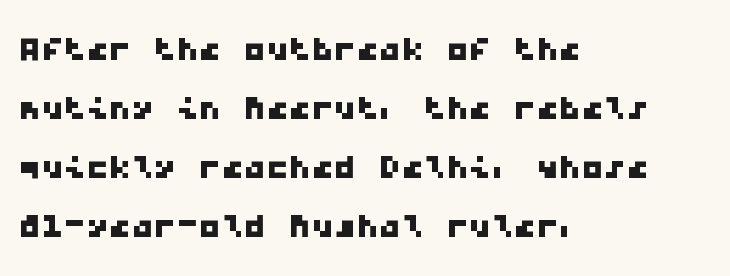
The image shows 45 px wide sans-serif type, monospaced; set left-aligned, normal line spacing (1.31x), normal letter spacing, not underlined; low stroke contrast and a medium x-height.
